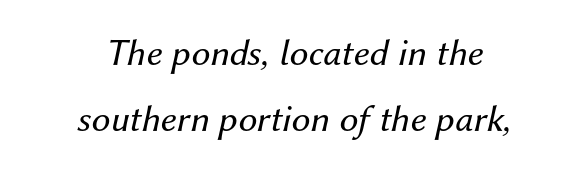
The image shows 38 px regular-weight type, italic (leaning right); set centered, line spacing 1.74x, normal letter spacing, not underlined; medium stroke contrast and a medium x-height.
